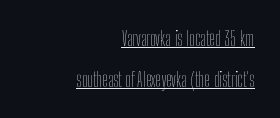
A great deal of white space separates one row of letters from the next. The lines in this sample share a right terminus and differ only in where they begin. Compared with a typical body face, this is equally light or lighter still. Emphasis is given by a line drawn under the lettering. Is there any slant? The stems are plumb. Inter-character spacing is left at the font's built-in metrics.
